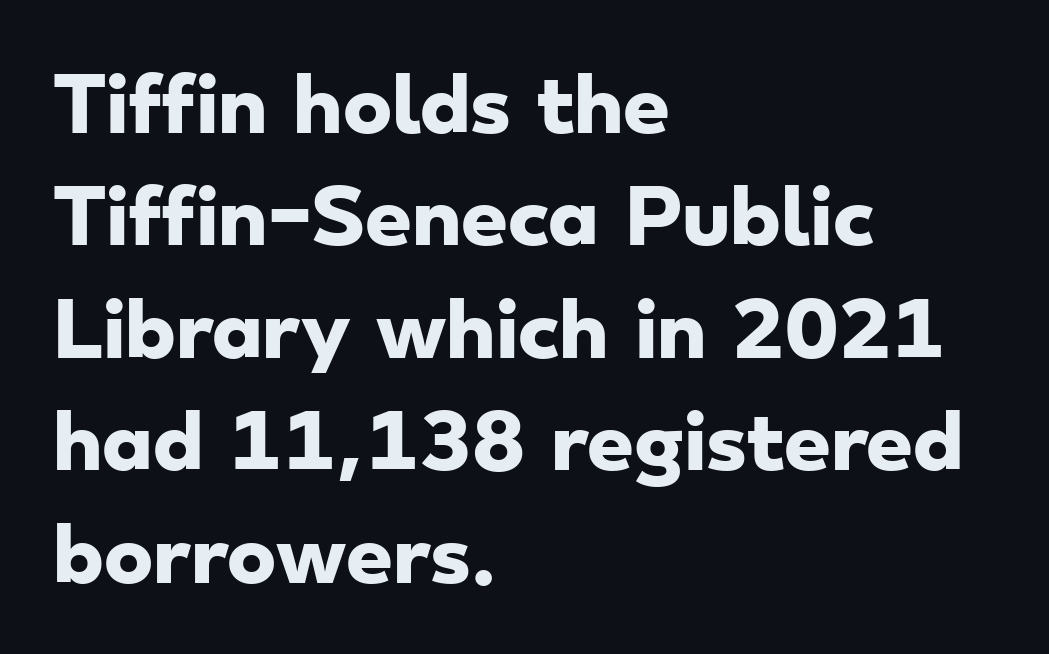
The image shows 74 px heavy, wide sans-serif type; set left-aligned, normal line spacing (1.52x), normal letter spacing, not underlined; low stroke contrast and a small x-height.
